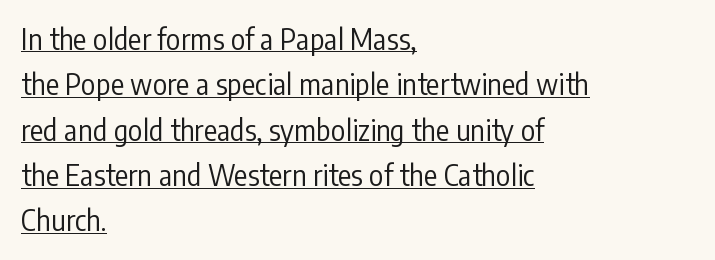
In designer terms, the underline attribute is active on this setting. If you measured baseline to baseline, you'd find a middling distance. The ragged edge is on the right, which tells us the setting is flush left. Varying glyph widths throughout — classic text-font behaviour. Here the glyphs are tracked normally, forming tight word shapes.
